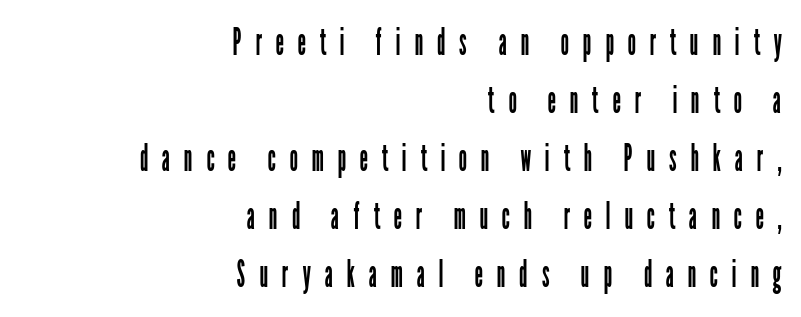
Q: Is the text bold? A: No.
Q: Is the text italic (slanted)? A: No, it is upright.
Q: Is the typeface a serif or a sans-serif typeface? A: Sans-serif.
Q: Is the text underlined? A: No.
Q: How is the paragraph aligned? A: Right-aligned.
Q: Is the spacing between letters normal or unusually wide? A: Unusually wide.
Q: Is the spacing between lines tight, normal or loose? A: Normal.
Q: Width (condensed, normal, or wide)? A: Condensed.
Q: Stroke contrast? A: Low.
Q: x-height? A: Medium.
Q: Monospaced? A: No.
